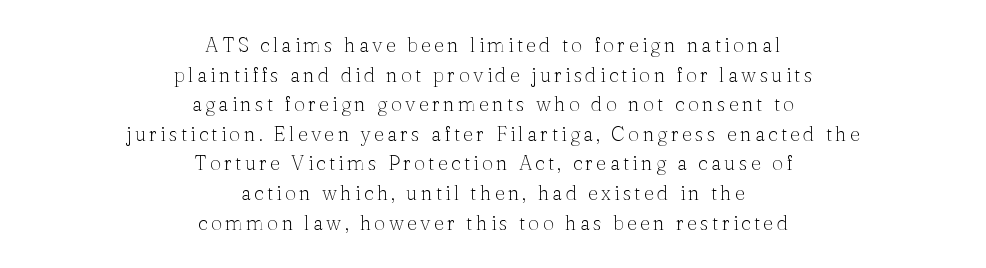
In terms of leading, this rendering sits right in the middle. The specimen reads as upright at a glance. Heaviness? Minimal to ordinary, like unemphasized prose. The foot of each line stays bare and open. Does the copy run flush right? No — it is centered line by line.
